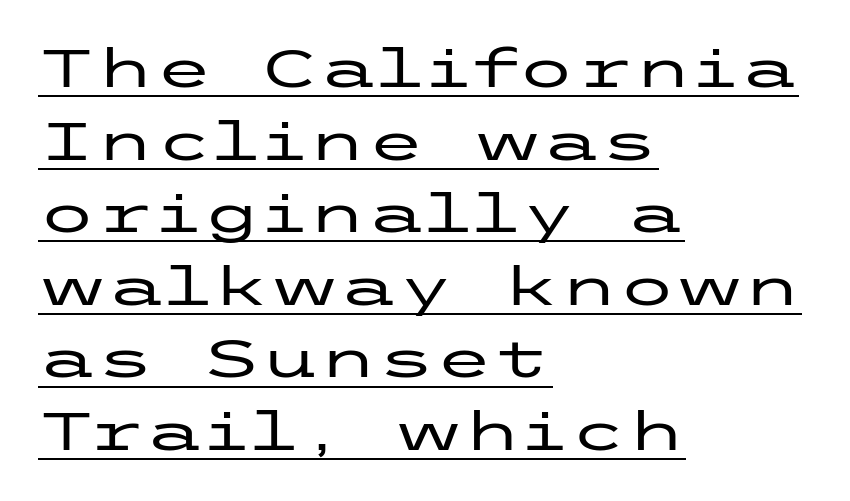
The image shows 53 px wide sans-serif type, upright; set left-aligned, normal line spacing (1.37x), normal letter spacing, underlined; low stroke contrast and a medium x-height.
